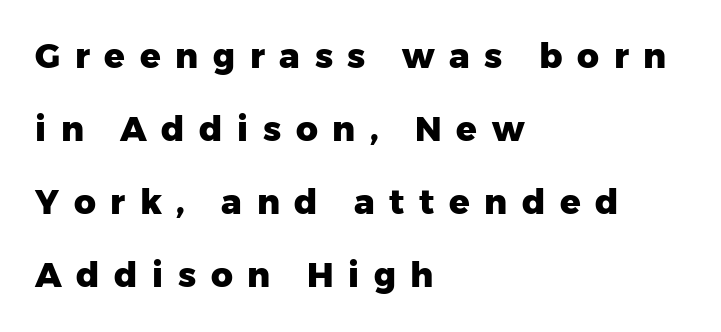
{"serif": "no", "italic": "no", "bold": "yes", "weight": "heavy", "width": "normal", "stroke_contrast": "low", "x_height": "medium", "monospaced": "no", "underline": "no", "align": "left", "line_spacing": "loose", "line_spacing_ratio": 2.15, "letter_spacing": "wide", "letter_spacing_em": 0.43, "glyph_px": 34}
